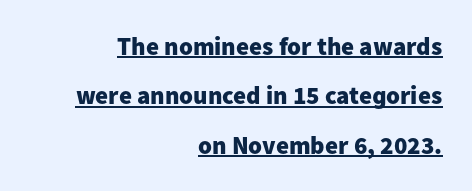
Q: Is the text bold? A: Yes.
Q: Is the text italic (slanted)? A: No, it is upright.
Q: Is the text underlined? A: Yes.
Q: How is the paragraph aligned? A: Right-aligned.
Q: Is the spacing between letters normal or unusually wide? A: Normal.
Q: Is the spacing between lines tight, normal or loose? A: Loose.
